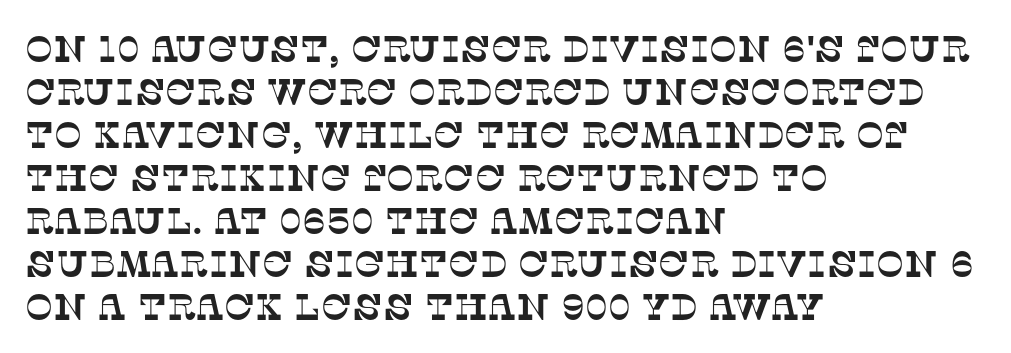
Q: Is the typeface a serif or a sans-serif typeface? A: Serif.
Q: Is the text underlined? A: No.
Q: How is the paragraph aligned? A: Left-aligned.
Q: Is the spacing between letters normal or unusually wide? A: Normal.
Q: Width (condensed, normal, or wide)? A: Normal.
Q: Stroke contrast? A: Low.
Q: x-height? A: Large.
Q: Monospaced? A: No.
